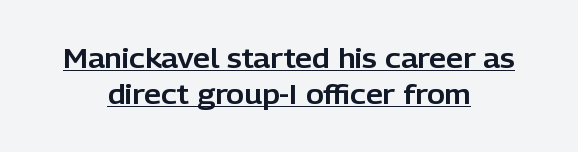
Q: Is the text italic (slanted)? A: No, it is upright.
Q: Is the text underlined? A: Yes.
Q: How is the paragraph aligned? A: Centered.
Q: Is the spacing between letters normal or unusually wide? A: Normal.
Q: Is the spacing between lines tight, normal or loose? A: Normal.
